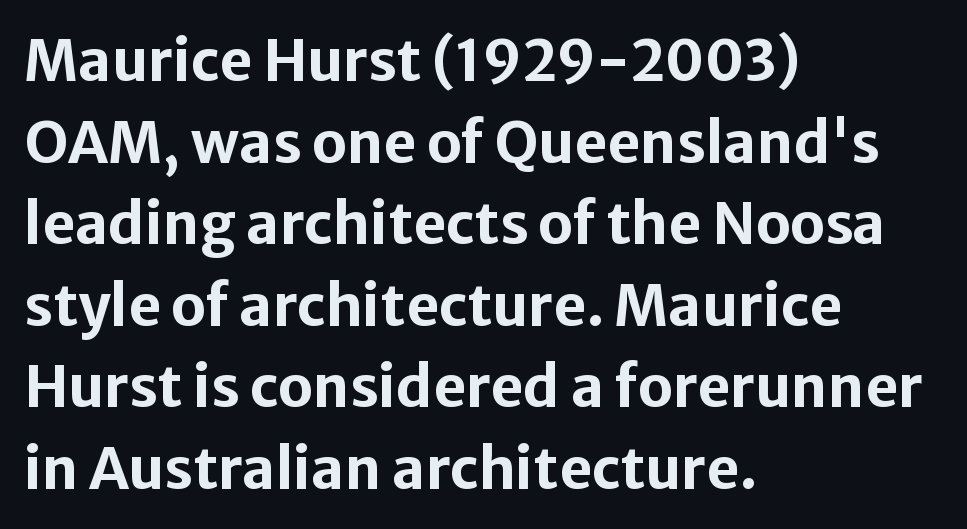
Q: Is the text bold? A: Yes.
Q: Is the text italic (slanted)? A: No, it is upright.
Q: Is the typeface a serif or a sans-serif typeface? A: Sans-serif.
Q: Is the text underlined? A: No.
Q: How is the paragraph aligned? A: Left-aligned.
Q: Is the spacing between letters normal or unusually wide? A: Normal.
Q: Is the spacing between lines tight, normal or loose? A: Normal.
Q: Width (condensed, normal, or wide)? A: Normal.
Q: Stroke contrast? A: Low.
Q: x-height? A: Medium.
Q: Monospaced? A: No.
